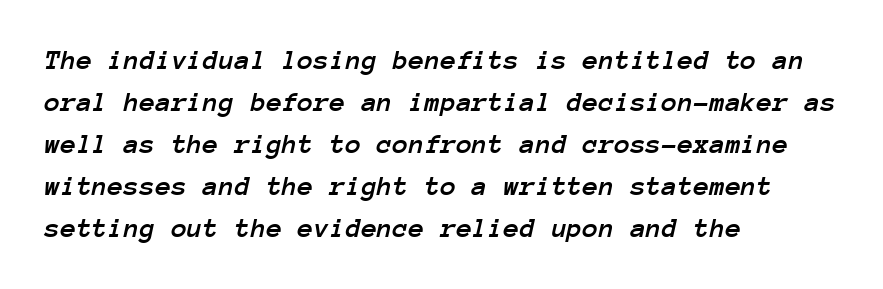
Q: Is the text italic (slanted)? A: Yes, it leans right by about 12 degrees.
Q: Is the text underlined? A: No.
Q: How is the paragraph aligned? A: Left-aligned.
Q: Is the spacing between letters normal or unusually wide? A: Normal.
Q: Is the spacing between lines tight, normal or loose? A: Normal.
Q: Width (condensed, normal, or wide)? A: Normal.
Q: Stroke contrast? A: Low.
Q: x-height? A: Medium.
Q: Monospaced? A: Yes.
